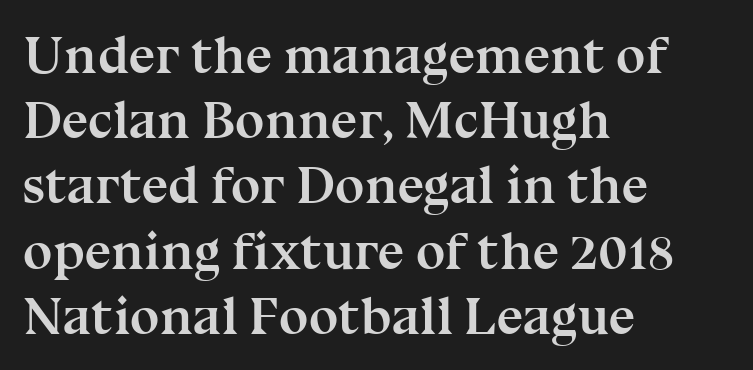
The image shows 53 px semibold serif type, upright; set left-aligned, line spacing 1.23x, normal letter spacing, not underlined; medium stroke contrast and a medium x-height.
